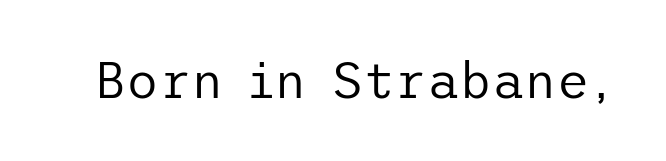
The letterforms sit shoulder to shoulder at normal distance. Counters stay open thanks to moderate or lighter strokes. Regarding serifs, this sample does without them. Plain, unruled lines of type.
